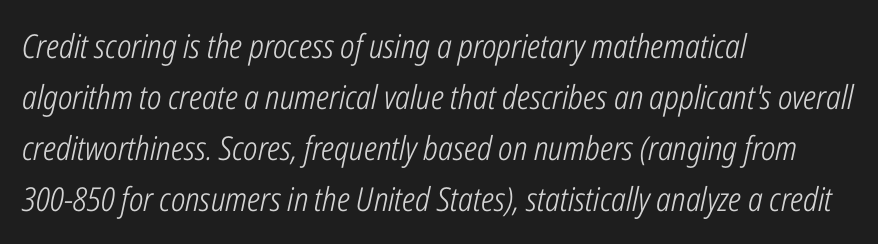
{"italic": "yes", "lean": "right", "slant_degrees": 12, "bold": "no", "weight": "light", "width": "condensed", "stroke_contrast": "low", "x_height": "medium", "monospaced": "no", "underline": "no", "align": "left", "line_spacing": "normal", "line_spacing_ratio": 1.55, "letter_spacing": "normal", "letter_spacing_em": 0.0, "glyph_px": 33}
